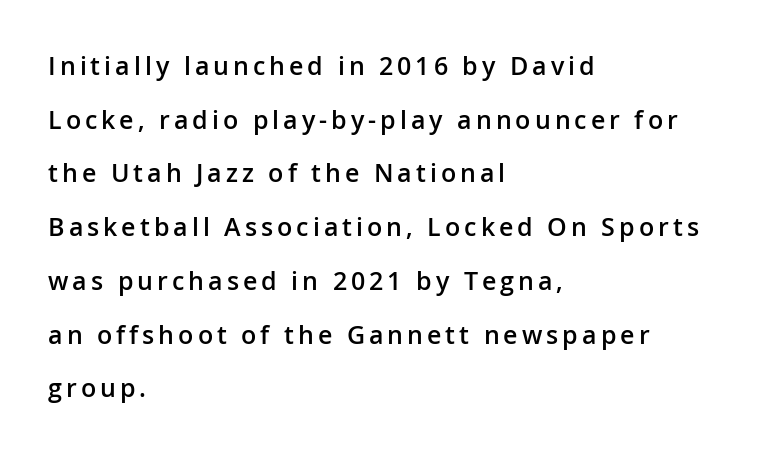
Q: Is the text bold? A: Semi-bold.
Q: Is the text italic (slanted)? A: No, it is upright.
Q: Is the text underlined? A: No.
Q: How is the paragraph aligned? A: Left-aligned.
Q: Is the spacing between lines tight, normal or loose? A: Loose.
